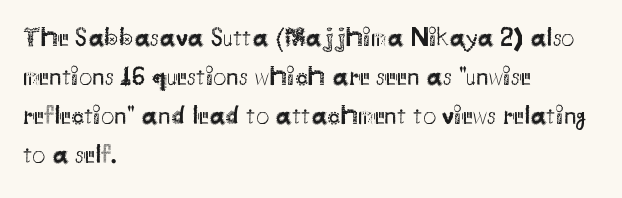
Q: Is the text bold? A: No.
Q: Is the text italic (slanted)? A: No, it is upright.
Q: Is the text underlined? A: No.
Q: How is the paragraph aligned? A: Left-aligned.
Q: Is the spacing between letters normal or unusually wide? A: Normal.
Q: Is the spacing between lines tight, normal or loose? A: Normal.
